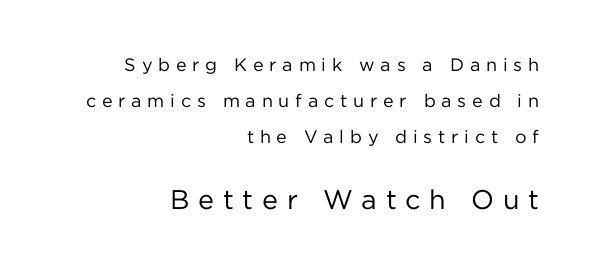
{"italic": "no", "bold": "no", "underline": "no", "align": "right", "line_spacing": "loose", "line_spacing_ratio": 2.0, "letter_spacing": "wide", "letter_spacing_em": 0.32, "larger_block": "second", "size_ratio": 1.5, "glyph_px": 27}
